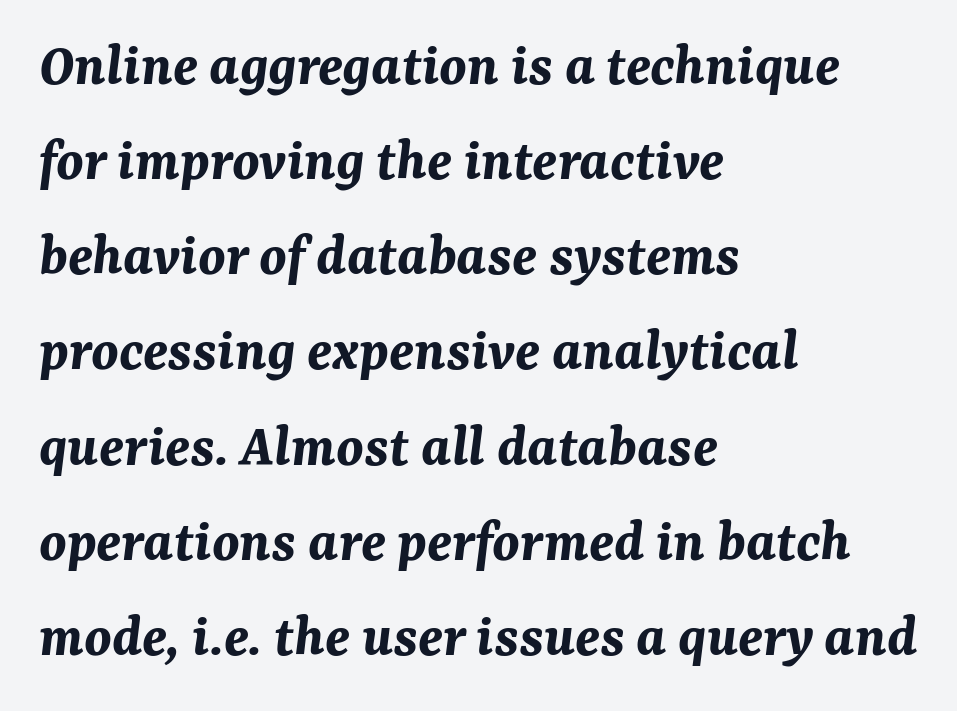
The line-height multiplier appears to be the usual default. I'd describe the lettering as bold — thick and assertive. The passage shown leans; its letterforms are oblique. Horizontal alignment here is leftward, the default for most running prose. Tracking here is standard; glyphs follow each other at the usual distance.
